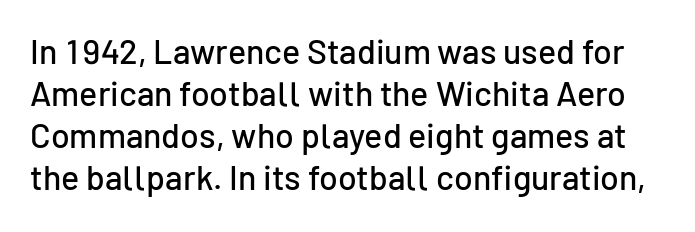
{"serif": "no", "italic": "no", "width": "normal", "stroke_contrast": "low", "x_height": "medium", "monospaced": "no", "underline": "no", "line_spacing_ratio": 1.24, "letter_spacing": "normal", "letter_spacing_em": 0.0, "glyph_px": 34}
